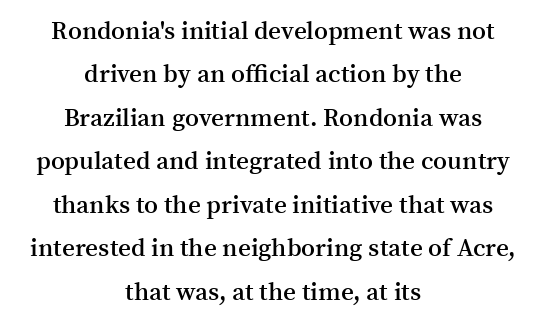
Q: Is the text bold? A: Semi-bold.
Q: Is the text italic (slanted)? A: No, it is upright.
Q: Is the text underlined? A: No.
Q: How is the paragraph aligned? A: Centered.
Q: Is the spacing between letters normal or unusually wide? A: Normal.
